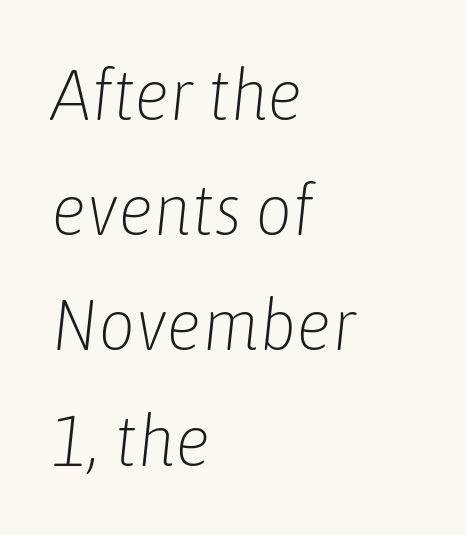
Q: Is the text bold? A: No.
Q: Is the text italic (slanted)? A: Yes, it leans right by about 6 degrees.
Q: Is the text underlined? A: No.
Q: How is the paragraph aligned? A: Left-aligned.
Q: Is the spacing between letters normal or unusually wide? A: Normal.
Q: Is the spacing between lines tight, normal or loose? A: Normal.
Q: Width (condensed, normal, or wide)? A: Condensed.
Q: Stroke contrast? A: Low.
Q: x-height? A: Medium.
Q: Monospaced? A: No.
